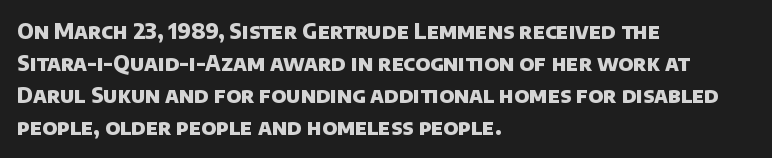
The image shows 21 px bold type; set left-aligned, normal line spacing (1.53x), normal letter spacing, not underlined.
